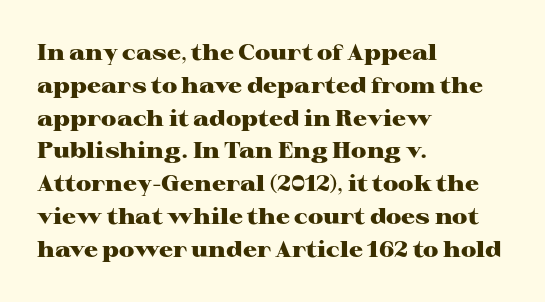
The image shows 22 px bold type, upright; set left-aligned, normal line spacing (1.49x), normal letter spacing, not underlined.
